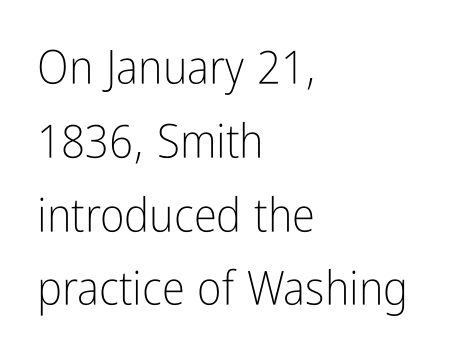
These lines are composed in type without serifs. Varying glyph widths throughout — classic text-font behaviour. In terms of posture, this sample is upright. Inter-character spacing is left at the font's built-in metrics.
